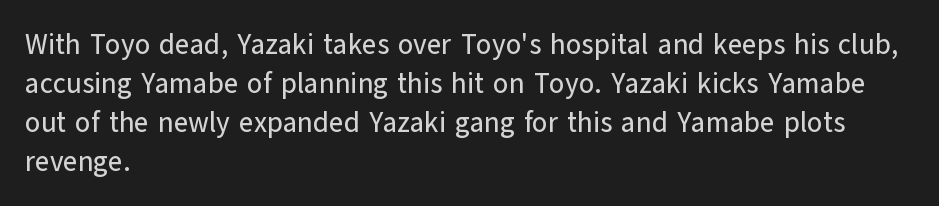
{"serif": "no", "italic": "no", "width": "normal", "stroke_contrast": "low", "x_height": "medium", "monospaced": "no", "underline": "no", "align": "left", "line_spacing": "normal", "line_spacing_ratio": 1.39, "letter_spacing": "normal", "letter_spacing_em": 0.0, "glyph_px": 28}
